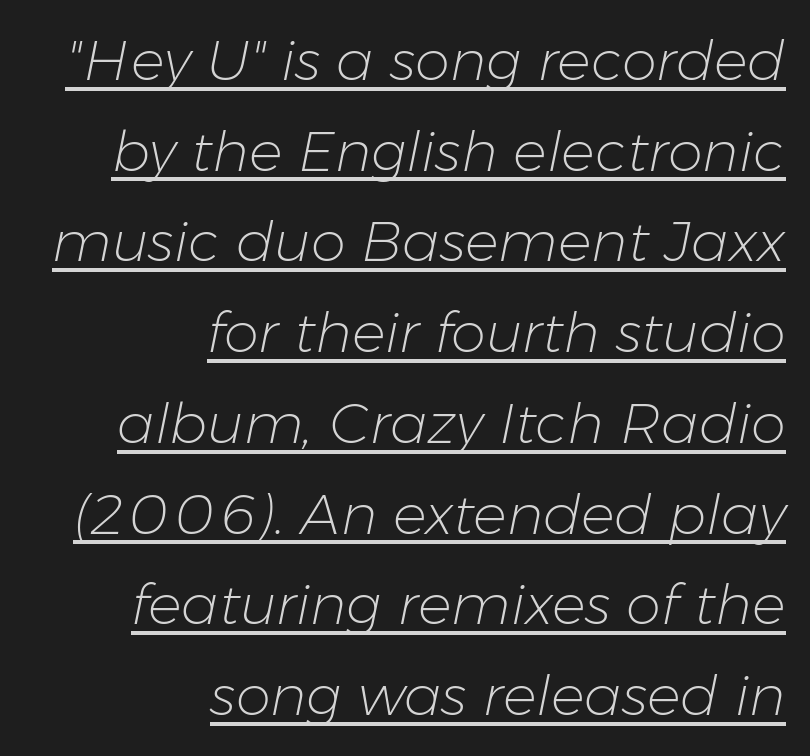
Looking at the ascenders, they clearly lean. You could not count columns in this text — the font is proportionally spaced. Compared with a flush-left layout, this one pins lines to the opposite, right side. The lettering is marked with a stroke running underneath it. Words appear dense and cohesive because spacing is normal. The line-height multiplier appears to be the usual default.
